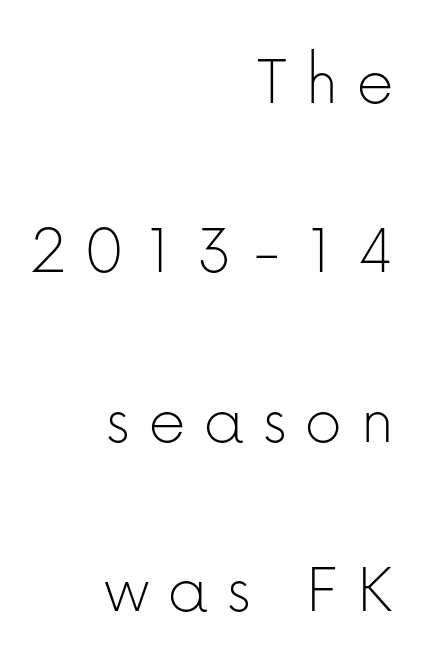
{"serif": "no", "italic": "no", "bold": "no", "weight": "thin", "width": "normal", "stroke_contrast": "low", "x_height": "medium", "monospaced": "no", "underline": "no", "align": "right", "line_spacing": "loose", "line_spacing_ratio": 2.29, "letter_spacing": "wide", "letter_spacing_em": 0.23, "glyph_px": 74}
